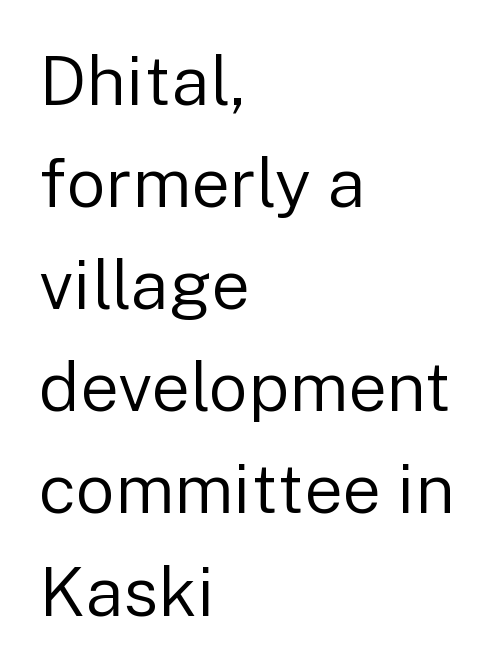
Successive baselines arrive at the customary interval. This sample uses a sans-serif face. Summary of weight: not heavy and not bold. This is the regular roman posture of the typeface. The paragraph shown leans on its left margin. Underlining? Definitely not there.
